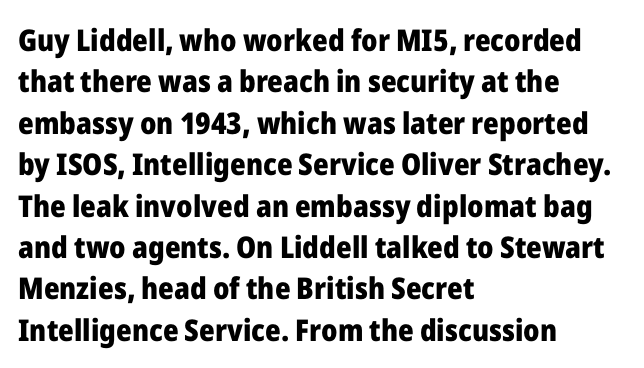
The image shows 30 px heavy sans-serif type, upright; set left-aligned, normal line spacing (1.38x), normal letter spacing, not underlined; low stroke contrast and a medium x-height.
